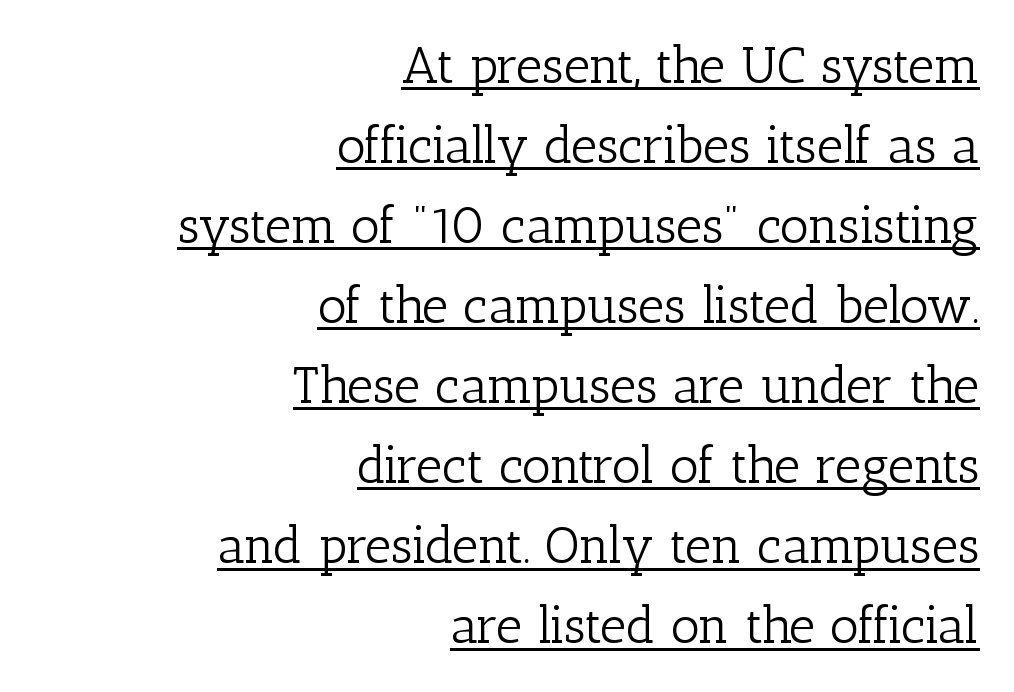
Varying glyph widths throughout — classic text-font behaviour. Glance below the letters and you will spot a drawn line. Serifs: yes, visible at the terminals of the letterforms. The face looks like a standard text weight, possibly lighter.
